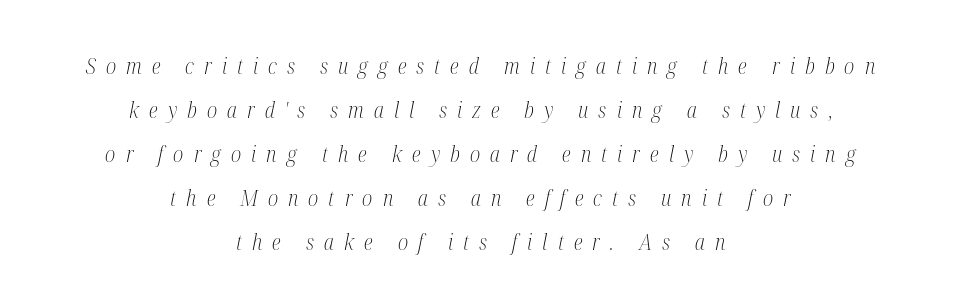
The font's italic variant was chosen for this text. Students, observe: this is what heavily led, spacious text looks like. Honestly, the letter spacing is so wide it's the main thing you notice. The font sits on the lighter half of the weight spectrum, regular included. The gap between lines stays unmarked.
